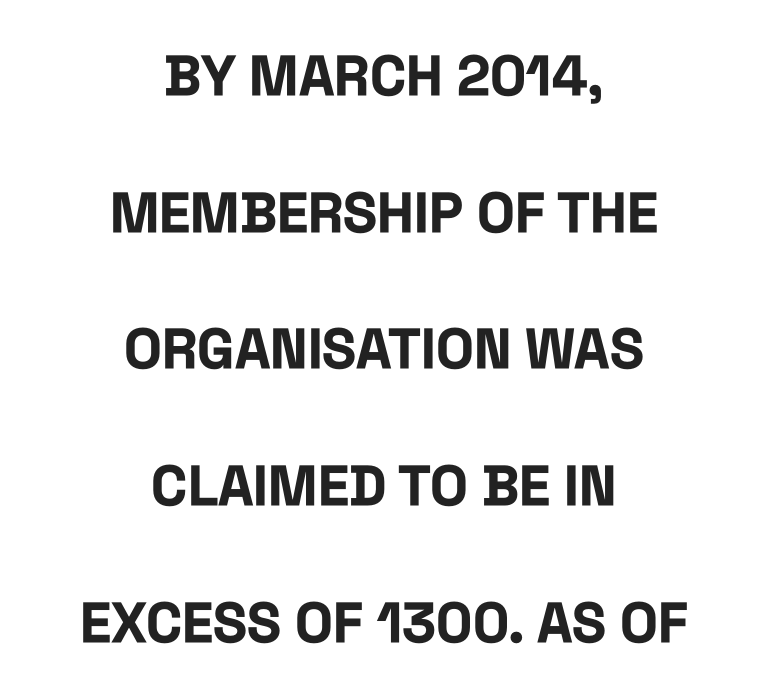
The image shows 56 px bold, condensed sans-serif type, upright; set centered, loose line spacing (2.44x), normal letter spacing, not underlined; low stroke contrast and a large x-height.
